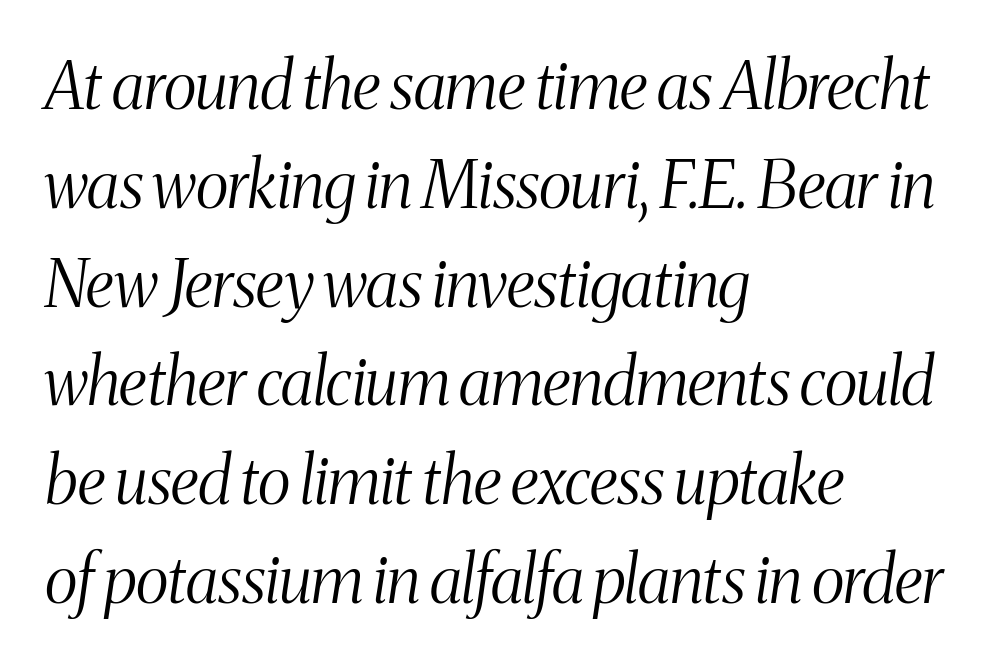
{"serif": "yes", "italic": "yes", "lean": "right", "slant_degrees": 8, "bold": "no", "weight": "light", "width": "condensed", "stroke_contrast": "medium", "x_height": "medium", "monospaced": "no", "underline": "no", "align": "left", "line_spacing": "normal", "line_spacing_ratio": 1.52, "letter_spacing": "normal", "letter_spacing_em": 0.0, "glyph_px": 65}
